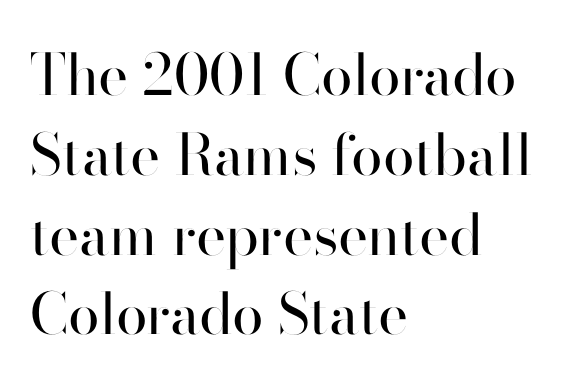
Q: Is the text bold? A: No.
Q: Is the text italic (slanted)? A: No, it is upright.
Q: Is the typeface a serif or a sans-serif typeface? A: Sans-serif.
Q: Is the text underlined? A: No.
Q: How is the paragraph aligned? A: Left-aligned.
Q: Is the spacing between letters normal or unusually wide? A: Normal.
Q: Is the spacing between lines tight, normal or loose? A: Normal.
Q: Width (condensed, normal, or wide)? A: Normal.
Q: Stroke contrast? A: High.
Q: x-height? A: Small.
Q: Monospaced? A: No.
